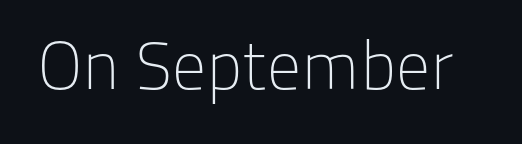
Q: Is the text bold? A: No.
Q: Is the text italic (slanted)? A: No, it is upright.
Q: Is the typeface a serif or a sans-serif typeface? A: Sans-serif.
Q: Is the text underlined? A: No.
Q: Is the spacing between letters normal or unusually wide? A: Normal.
Q: Width (condensed, normal, or wide)? A: Normal.
Q: Stroke contrast? A: Low.
Q: x-height? A: Medium.
Q: Monospaced? A: No.
